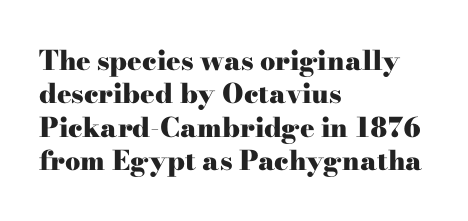
There is no visible air inserted between adjacent glyphs. Compared with a centered layout, this one pins lines to the left instead. The strokes are fattened all the way to bold. A typesetter would mark this as roman, not italic. The words here are not underlined.
